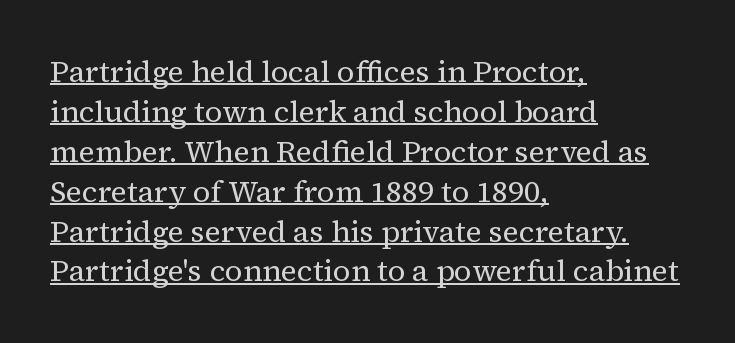
Q: Is the text bold? A: No.
Q: Is the text italic (slanted)? A: No, it is upright.
Q: Is the typeface a serif or a sans-serif typeface? A: Serif.
Q: Is the text underlined? A: Yes.
Q: How is the paragraph aligned? A: Left-aligned.
Q: Is the spacing between letters normal or unusually wide? A: Normal.
Q: Is the spacing between lines tight, normal or loose? A: Normal.
Q: Width (condensed, normal, or wide)? A: Normal.
Q: Stroke contrast? A: Medium.
Q: x-height? A: Medium.
Q: Monospaced? A: No.
